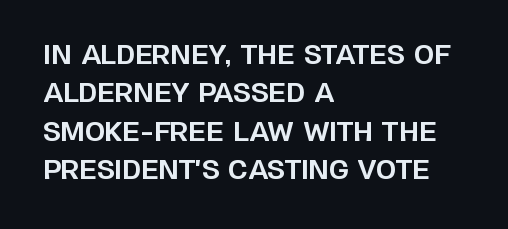
Q: Is the text bold? A: Yes.
Q: Is the text italic (slanted)? A: No, it is upright.
Q: Is the text underlined? A: No.
Q: How is the paragraph aligned? A: Left-aligned.
Q: Is the spacing between letters normal or unusually wide? A: Normal.
Q: Is the spacing between lines tight, normal or loose? A: Normal.
